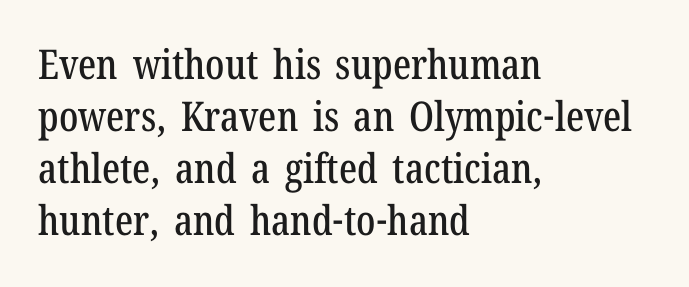
The image shows 41 px condensed serif type, upright; set left-aligned, normal line spacing (1.27x), normal letter spacing, not underlined; low stroke contrast and a medium x-height.
